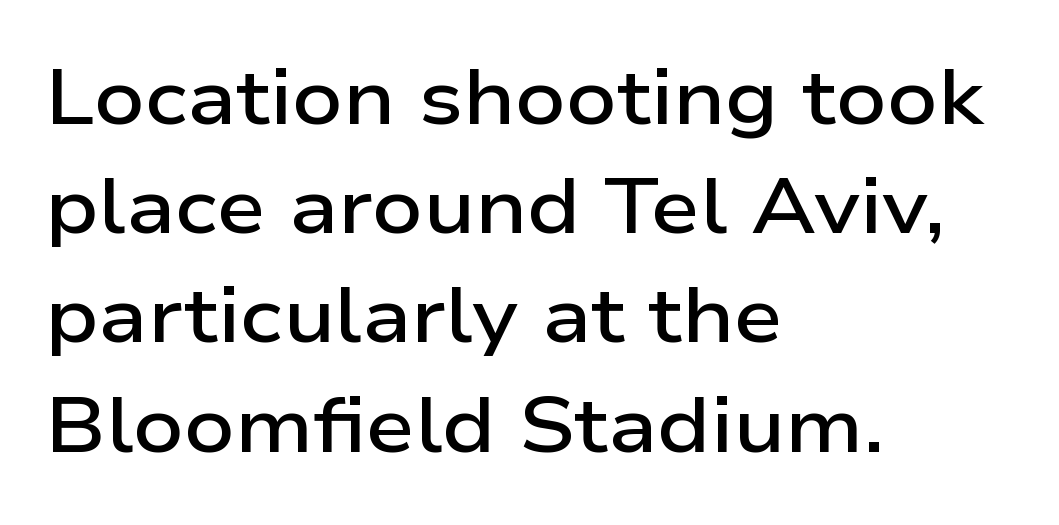
Q: Is the text bold? A: Semi-bold.
Q: Is the text italic (slanted)? A: No, it is upright.
Q: Is the typeface a serif or a sans-serif typeface? A: Sans-serif.
Q: Is the text underlined? A: No.
Q: How is the paragraph aligned? A: Left-aligned.
Q: Is the spacing between letters normal or unusually wide? A: Normal.
Q: Is the spacing between lines tight, normal or loose? A: Normal.
Q: Width (condensed, normal, or wide)? A: Wide.
Q: Stroke contrast? A: Low.
Q: x-height? A: Medium.
Q: Monospaced? A: No.
